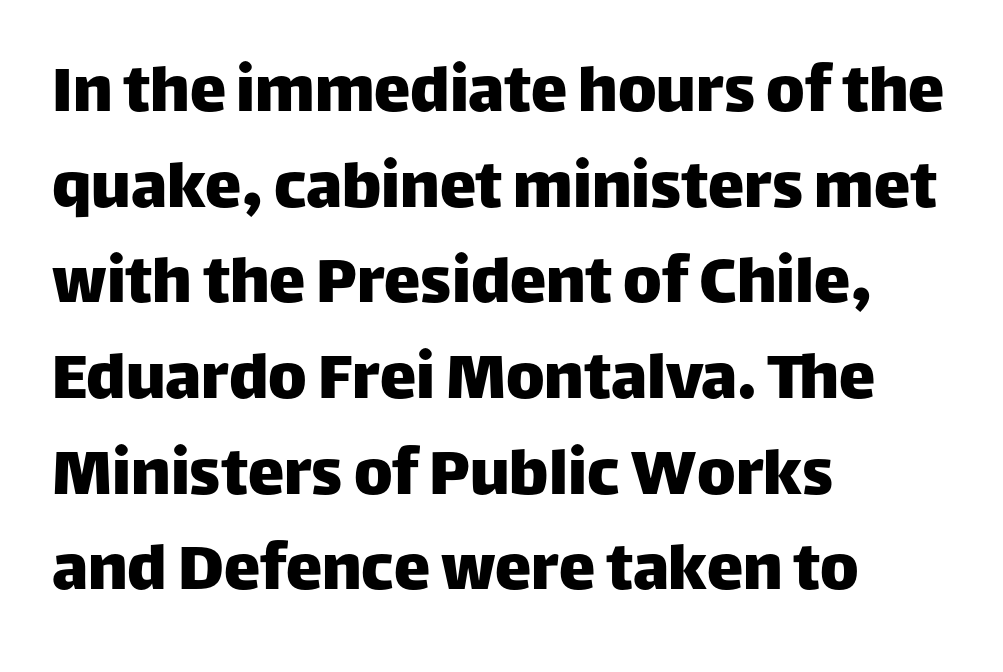
{"serif": "no", "italic": "no", "width": "normal", "stroke_contrast": "low", "x_height": "large", "monospaced": "no", "underline": "no", "align": "left", "line_spacing": "normal", "line_spacing_ratio": 1.31, "letter_spacing": "normal", "letter_spacing_em": 0.0, "glyph_px": 73}
